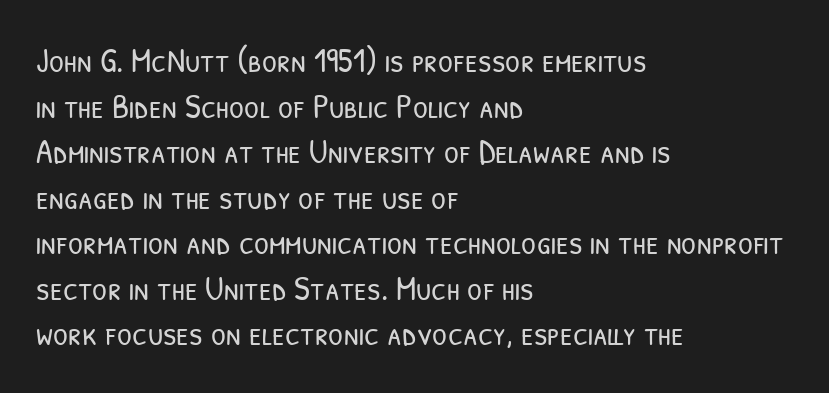
Q: Is the text bold? A: No.
Q: Is the typeface a serif or a sans-serif typeface? A: Sans-serif.
Q: Is the text underlined? A: No.
Q: How is the paragraph aligned? A: Left-aligned.
Q: Is the spacing between letters normal or unusually wide? A: Normal.
Q: Is the spacing between lines tight, normal or loose? A: Normal.
Q: Width (condensed, normal, or wide)? A: Condensed.
Q: Stroke contrast? A: Low.
Q: x-height? A: Medium.
Q: Monospaced? A: No.
